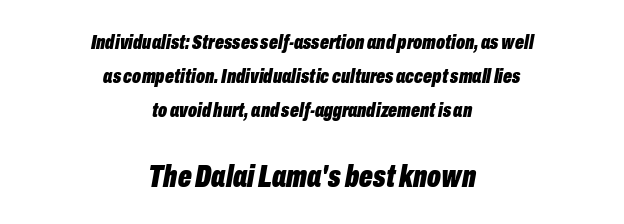
Q: Is the text bold? A: Yes.
Q: Is the text italic (slanted)? A: Yes, it leans right by about 10 degrees.
Q: Is the text underlined? A: No.
Q: How is the paragraph aligned? A: Centered.
Q: Is the spacing between letters normal or unusually wide? A: Normal.
Q: Is the spacing between lines tight, normal or loose? A: Normal.
Q: Which block of text is set in a larger size, the first (top) or the second (bottom)? A: The second (bottom) one.
Q: Width (condensed, normal, or wide)? A: Condensed.
Q: Stroke contrast? A: Low.
Q: x-height? A: Medium.
Q: Monospaced? A: No.
